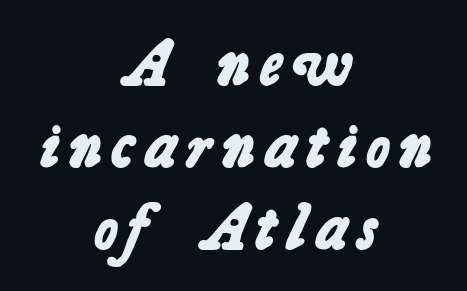
{"serif": "no", "bold": "yes", "weight": "bold", "width": "normal", "stroke_contrast": "low", "x_height": "medium", "monospaced": "no", "underline": "no", "align": "center", "line_spacing": "normal", "line_spacing_ratio": 1.26, "glyph_px": 65}
